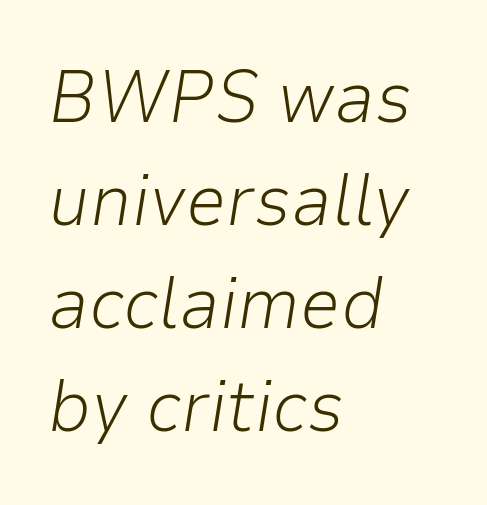
The image shows 73 px light type, italic (leaning right); set left-aligned, normal line spacing (1.41x), normal letter spacing, not underlined; low stroke contrast and a medium x-height.
